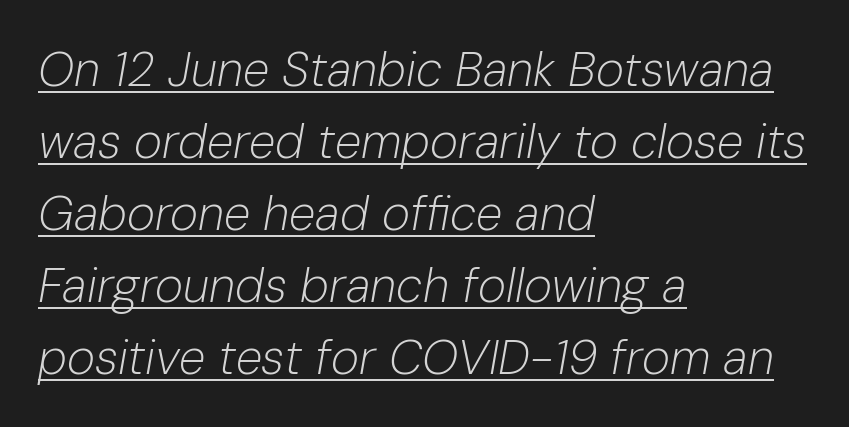
The image shows 48 px light type, italic (leaning right); set left-aligned, normal line spacing (1.5x), normal letter spacing, underlined; low stroke contrast and a medium x-height.
